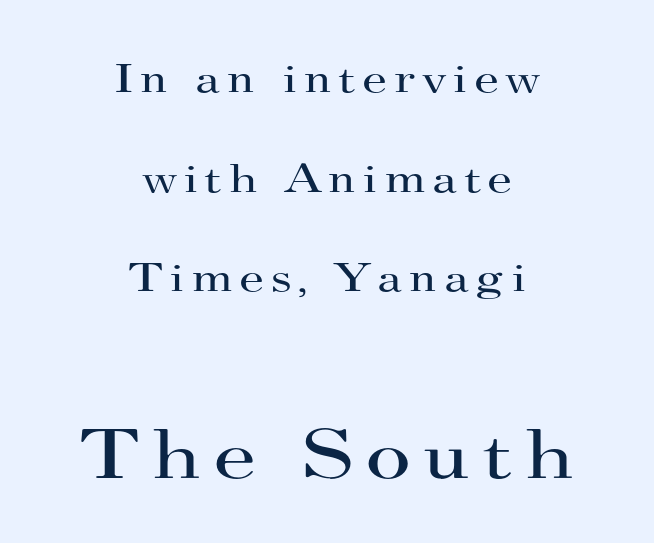
Q: Is the text bold? A: No.
Q: Is the text italic (slanted)? A: No, it is upright.
Q: Is the typeface a serif or a sans-serif typeface? A: Serif.
Q: Is the text underlined? A: No.
Q: How is the paragraph aligned? A: Centered.
Q: Is the spacing between lines tight, normal or loose? A: Loose.
Q: Which block of text is set in a larger size, the first (top) or the second (bottom)? A: The second (bottom) one.
Q: Width (condensed, normal, or wide)? A: Wide.
Q: Stroke contrast? A: High.
Q: x-height? A: Small.
Q: Monospaced? A: No.
